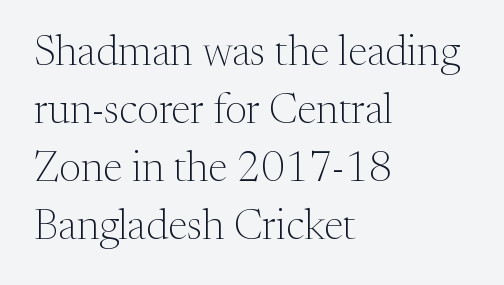
{"serif": "yes", "italic": "no", "bold": "no", "weight": "light", "width": "normal", "stroke_contrast": "medium", "x_height": "medium", "monospaced": "no", "underline": "no", "align": "left", "line_spacing": "normal", "line_spacing_ratio": 1.38, "letter_spacing": "normal", "letter_spacing_em": 0.0, "glyph_px": 42}
